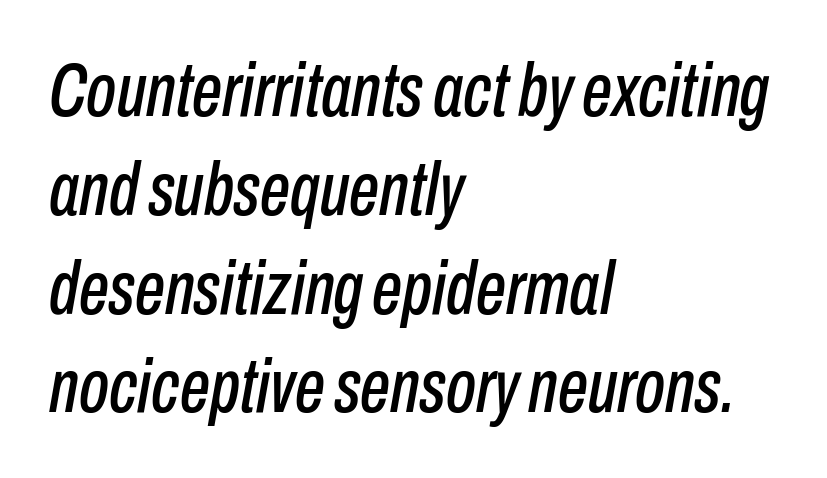
The image shows 76 px condensed type, italic (leaning right); set left-aligned, normal line spacing (1.3x), normal letter spacing, not underlined; low stroke contrast and a medium x-height.
